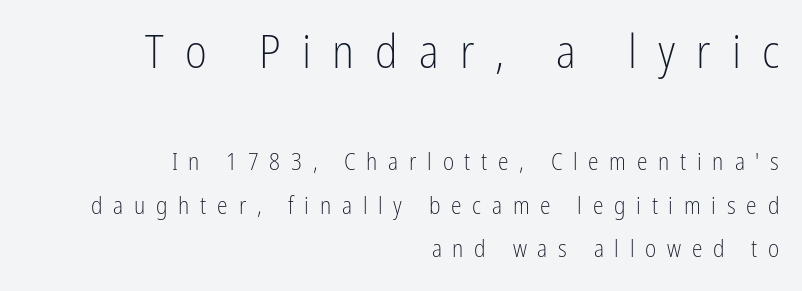
The image shows 47 px light, condensed sans-serif type, upright; set right-aligned, line spacing 1.83x, unusually wide letter spacing (+0.45 em), not underlined; the first (top) block is 1.96x larger; low stroke contrast and a medium x-height.
